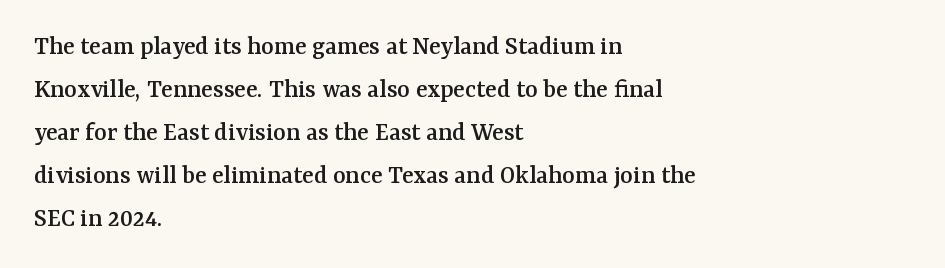
{"italic": "no", "underline": "no", "align": "left", "line_spacing": "normal", "line_spacing_ratio": 1.59, "letter_spacing": "normal", "letter_spacing_em": 0.0, "glyph_px": 27}
